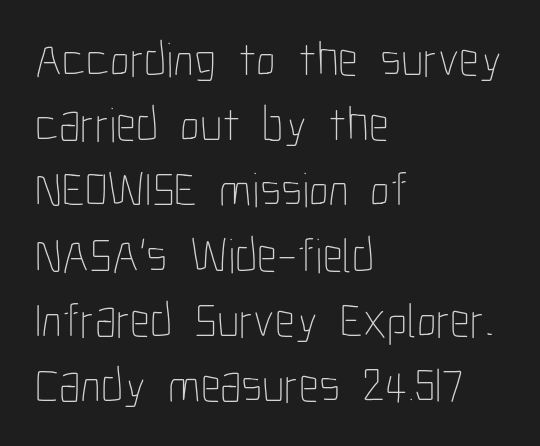
Q: Is the text bold? A: No.
Q: Is the text italic (slanted)? A: No, it is upright.
Q: Is the text underlined? A: No.
Q: How is the paragraph aligned? A: Left-aligned.
Q: Is the spacing between letters normal or unusually wide? A: Normal.
Q: Is the spacing between lines tight, normal or loose? A: Normal.
Q: Width (condensed, normal, or wide)? A: Condensed.
Q: Stroke contrast? A: Low.
Q: x-height? A: Medium.
Q: Monospaced? A: No.
